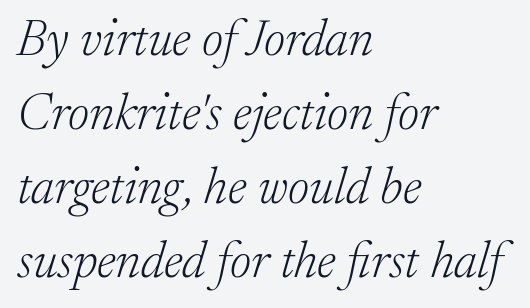
{"serif": "yes", "italic": "yes", "lean": "right", "slant_degrees": 17, "bold": "no", "weight": "light", "width": "normal", "stroke_contrast": "low", "x_height": "medium", "monospaced": "no", "underline": "no", "align": "left", "line_spacing": "normal", "line_spacing_ratio": 1.45, "letter_spacing": "normal", "letter_spacing_em": 0.0, "glyph_px": 51}
